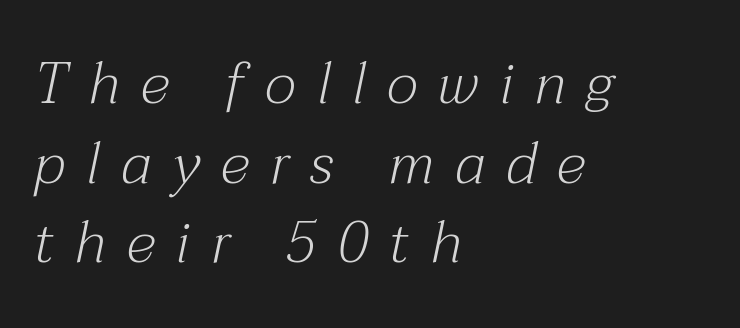
Q: Is the text bold? A: No.
Q: Is the text italic (slanted)? A: Yes, it leans right by about 12 degrees.
Q: Is the typeface a serif or a sans-serif typeface? A: Serif.
Q: Is the text underlined? A: No.
Q: How is the paragraph aligned? A: Left-aligned.
Q: Is the spacing between letters normal or unusually wide? A: Unusually wide.
Q: Is the spacing between lines tight, normal or loose? A: Normal.
Q: Width (condensed, normal, or wide)? A: Normal.
Q: Stroke contrast? A: Medium.
Q: x-height? A: Medium.
Q: Monospaced? A: No.
